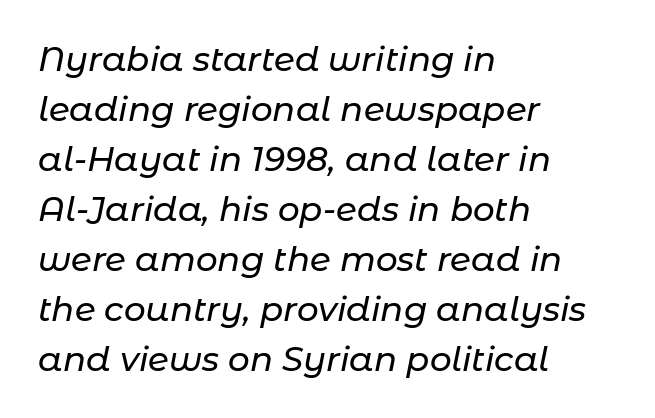
The image shows 34 px text type, italic (leaning right); set left-aligned, normal line spacing (1.47x), normal letter spacing, not underlined; low stroke contrast and a medium x-height.
